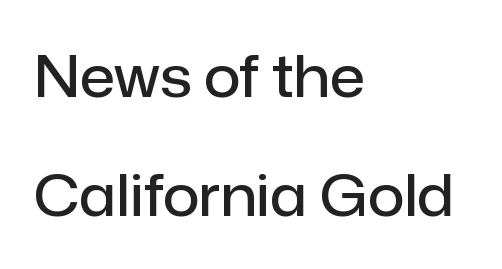
{"serif": "no", "italic": "no", "bold": "semi", "weight": "semibold", "width": "normal", "stroke_contrast": "low", "x_height": "medium", "monospaced": "no", "underline": "no", "align": "left", "line_spacing": "loose", "line_spacing_ratio": 2.08, "letter_spacing": "normal", "letter_spacing_em": 0.0, "glyph_px": 57}
